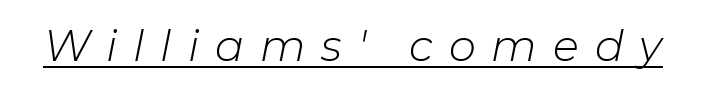
The image shows 43 px light type, italic (leaning right); set unusually wide letter spacing (+0.37 em), underlined; low stroke contrast and a medium x-height.
